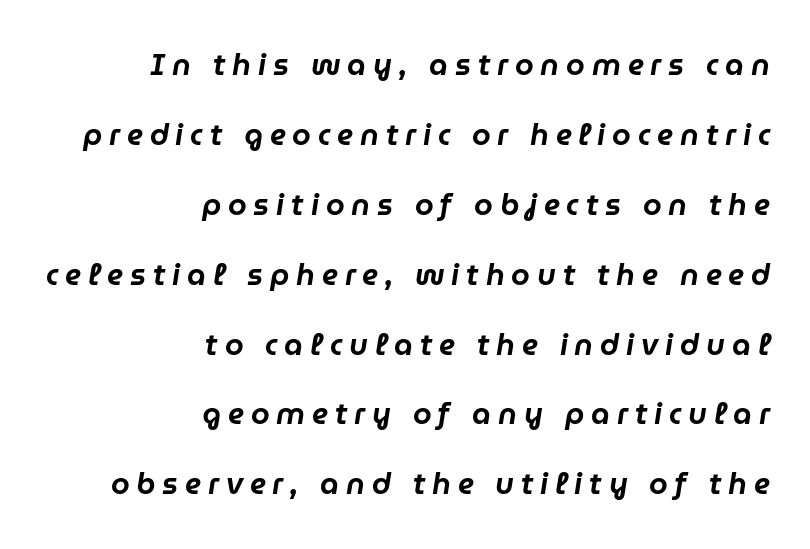
{"italic": "yes", "lean": "right", "slant_degrees": 9, "width": "normal", "stroke_contrast": "low", "x_height": "medium", "monospaced": "no", "underline": "no", "align": "right", "line_spacing": "loose", "line_spacing_ratio": 2.33, "letter_spacing": "wide", "letter_spacing_em": 0.23, "glyph_px": 30}
